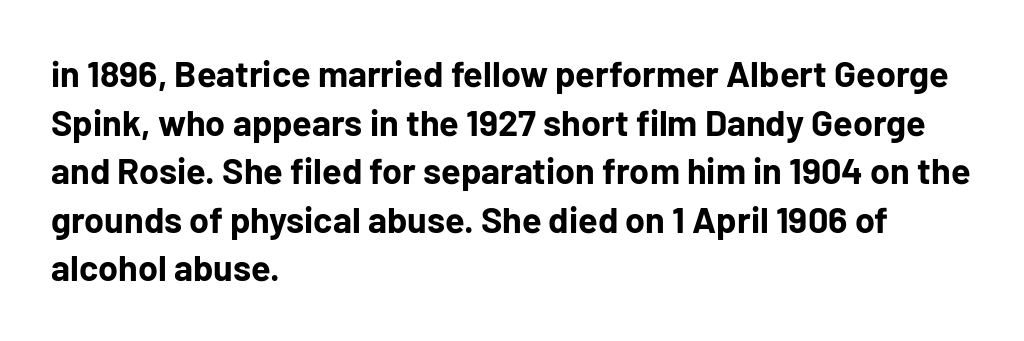
The image shows 36 px bold sans-serif type, upright; set left-aligned, normal line spacing (1.35x), normal letter spacing, not underlined; low stroke contrast and a medium x-height.
